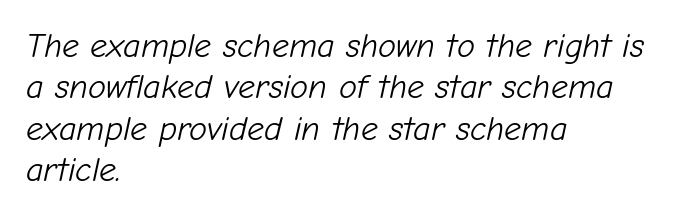
The image shows 34 px light type, italic (leaning right); set left-aligned, line spacing 1.22x, normal letter spacing, not underlined; low stroke contrast and a medium x-height.
